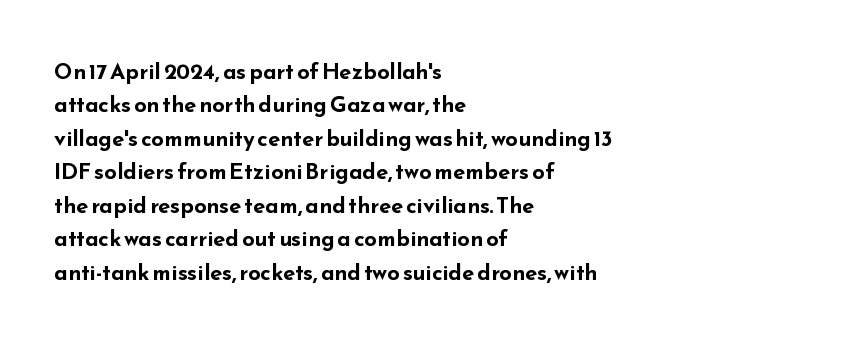
{"italic": "no", "bold": "yes", "underline": "no", "align": "left", "line_spacing": "normal", "line_spacing_ratio": 1.52, "letter_spacing": "normal", "letter_spacing_em": 0.0, "glyph_px": 22}
